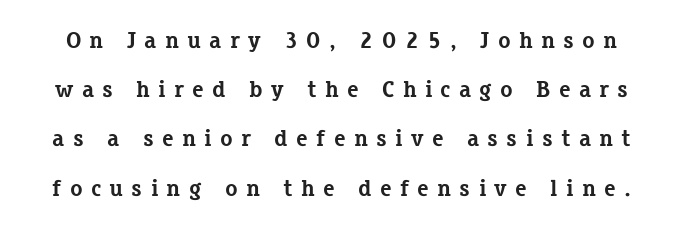
Q: Is the text bold? A: Yes.
Q: Is the text italic (slanted)? A: No, it is upright.
Q: Is the text underlined? A: No.
Q: Is the spacing between letters normal or unusually wide? A: Unusually wide.
Q: Is the spacing between lines tight, normal or loose? A: Loose.
